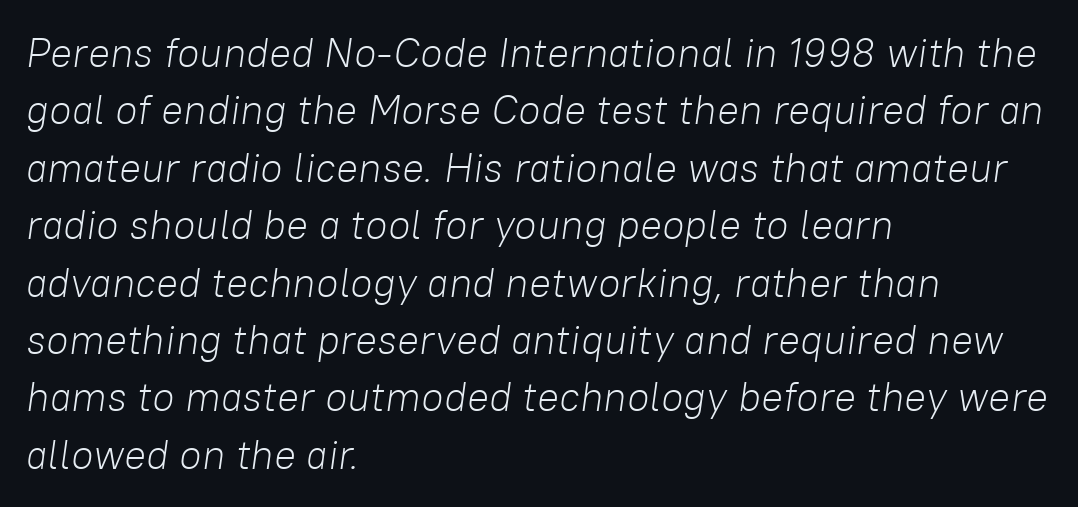
The image shows 41 px light type, italic (leaning right); set left-aligned, normal line spacing (1.4x), normal letter spacing, not underlined; low stroke contrast and a medium x-height.
